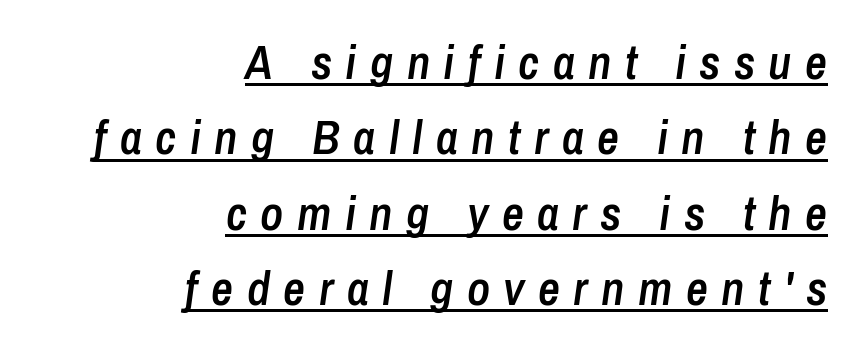
{"italic": "yes", "lean": "right", "slant_degrees": 8, "bold": "semi", "weight": "semibold", "width": "condensed", "stroke_contrast": "low", "x_height": "medium", "monospaced": "no", "underline": "yes", "align": "right", "line_spacing": "normal", "line_spacing_ratio": 1.57, "letter_spacing": "wide", "letter_spacing_em": 0.28, "glyph_px": 48}
